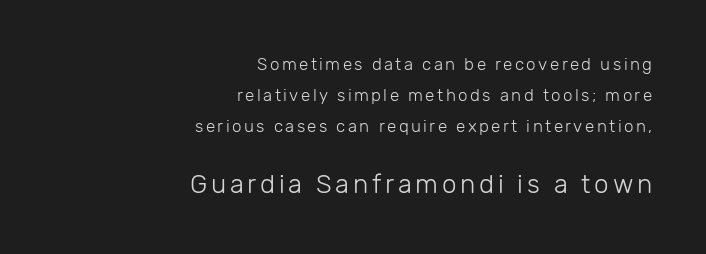
Q: Is the text bold? A: No.
Q: Is the text italic (slanted)? A: No, it is upright.
Q: Is the text underlined? A: No.
Q: How is the paragraph aligned? A: Right-aligned.
Q: Which block of text is set in a larger size, the first (top) or the second (bottom)? A: The second (bottom) one.
